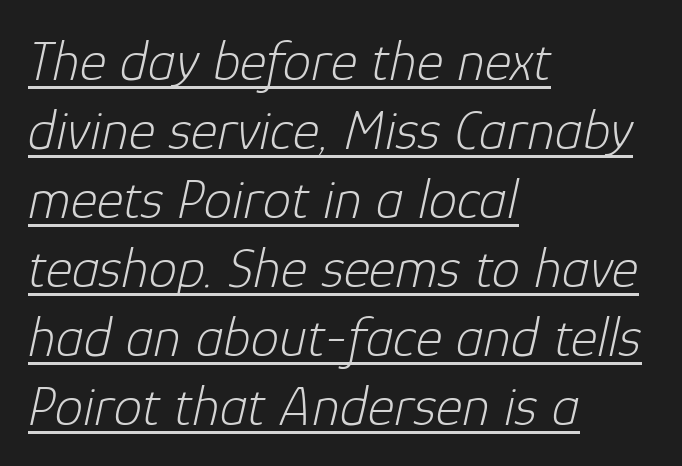
The image shows 57 px light type, italic (leaning right); set left-aligned, line spacing 1.21x, normal letter spacing, underlined; low stroke contrast and a medium x-height.
